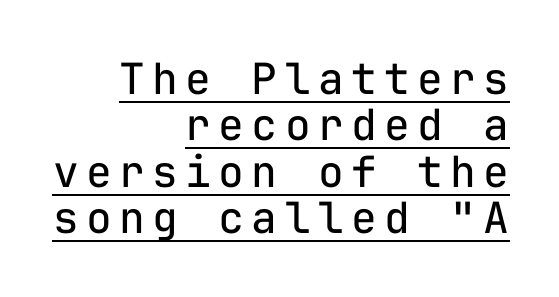
{"serif": "no", "italic": "no", "bold": "no", "weight": "regular", "width": "normal", "stroke_contrast": "low", "x_height": "medium", "monospaced": "yes", "underline": "yes", "align": "right", "line_spacing": "tight", "line_spacing_ratio": 1.08, "glyph_px": 43}
